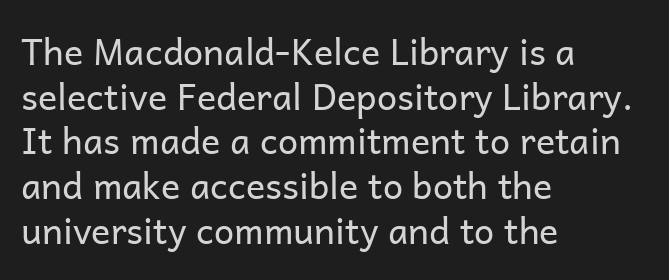
The image shows 36 px regular-weight sans-serif type, upright; set left-aligned, line spacing 1.24x, normal letter spacing, not underlined; low stroke contrast and a medium x-height.
